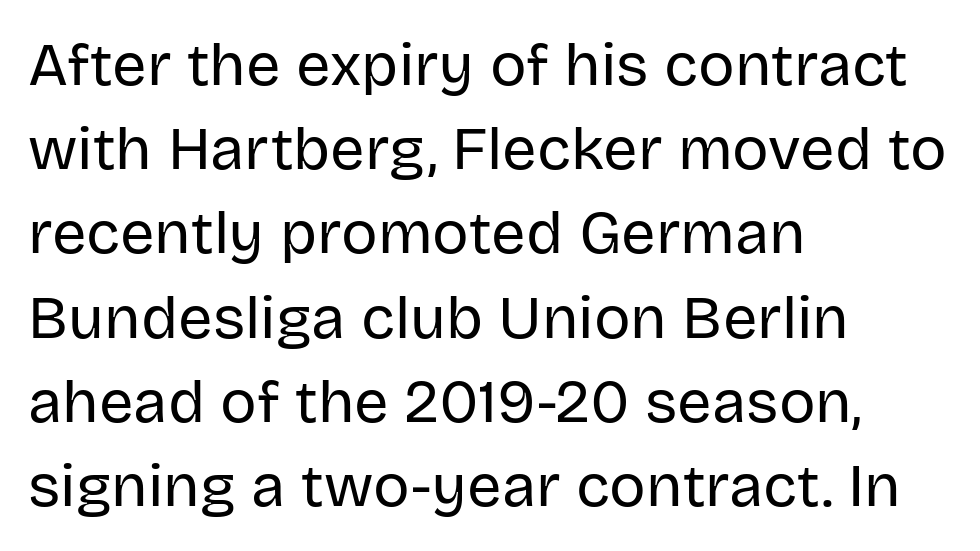
Q: Is the text bold? A: No.
Q: Is the text italic (slanted)? A: No, it is upright.
Q: Is the typeface a serif or a sans-serif typeface? A: Sans-serif.
Q: Is the text underlined? A: No.
Q: How is the paragraph aligned? A: Left-aligned.
Q: Is the spacing between letters normal or unusually wide? A: Normal.
Q: Is the spacing between lines tight, normal or loose? A: Normal.
Q: Width (condensed, normal, or wide)? A: Normal.
Q: Stroke contrast? A: Low.
Q: x-height? A: Large.
Q: Monospaced? A: No.
